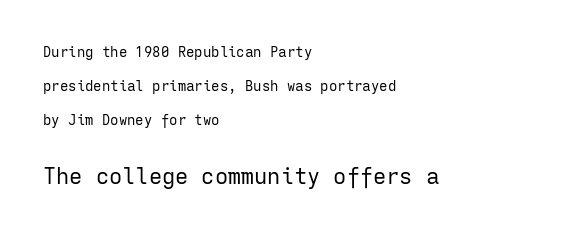
The image shows 22 px text type, upright; set left-aligned, loose line spacing (2.42x), normal letter spacing, not underlined; the second (bottom) block is 1.57x larger.
